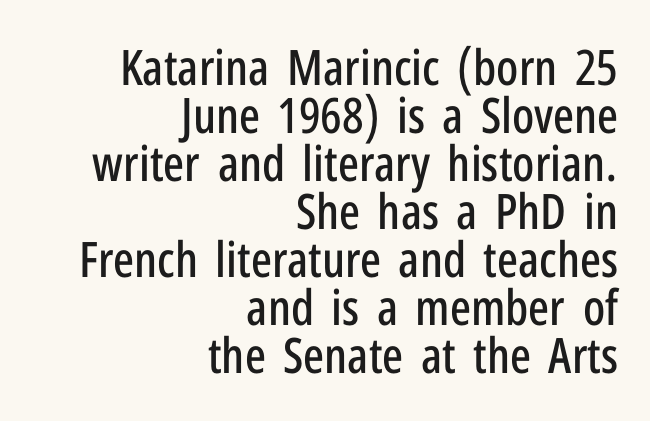
{"serif": "no", "italic": "no", "width": "condensed", "stroke_contrast": "low", "x_height": "medium", "monospaced": "no", "underline": "no", "align": "right", "line_spacing": "tight", "line_spacing_ratio": 0.98, "letter_spacing": "normal", "letter_spacing_em": 0.0, "glyph_px": 49}
